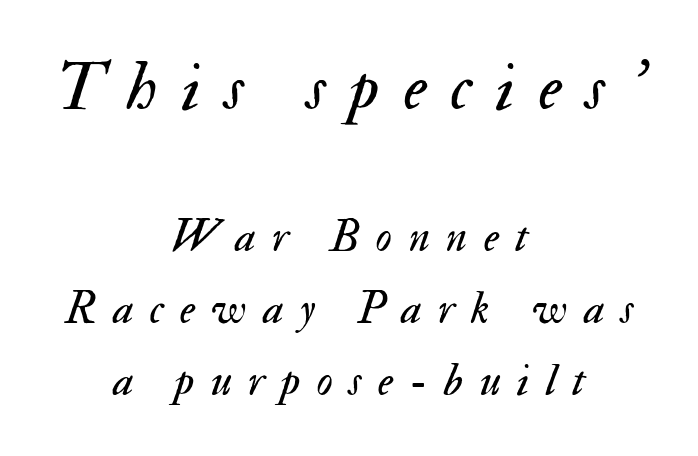
The image shows 68 px regular-weight type, italic (leaning right); set centered, normal line spacing (1.6x), unusually wide letter spacing (+0.36 em), not underlined; the first (top) block is 1.51x larger; medium stroke contrast and a small x-height.
